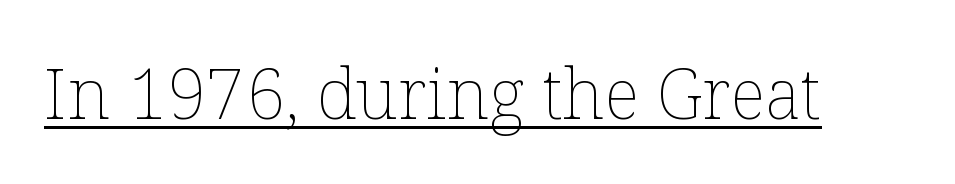
The rendering uses natural spacing where letterforms have individual widths. Glyph-to-glyph distance matches everyday printed text. Summary of weight: not heavy and not bold. These lines were composed using upright roman letters. Underlining? Definitely there.
